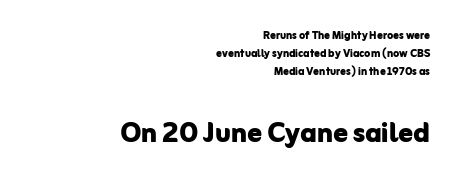
{"serif": "no", "italic": "no", "bold": "yes", "weight": "bold", "width": "normal", "stroke_contrast": "low", "x_height": "medium", "monospaced": "no", "underline": "no", "align": "right", "line_spacing": "normal", "line_spacing_ratio": 1.28, "letter_spacing": "normal", "letter_spacing_em": 0.0, "larger_block": "second", "size_ratio": 2.57, "glyph_px": 36}
